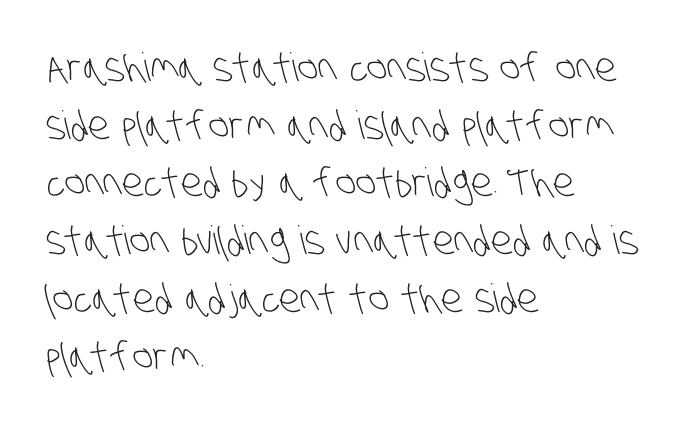
The image shows 39 px light, condensed sans-serif type; set left-aligned, normal line spacing (1.48x), normal letter spacing, not underlined; low stroke contrast and a large x-height.
